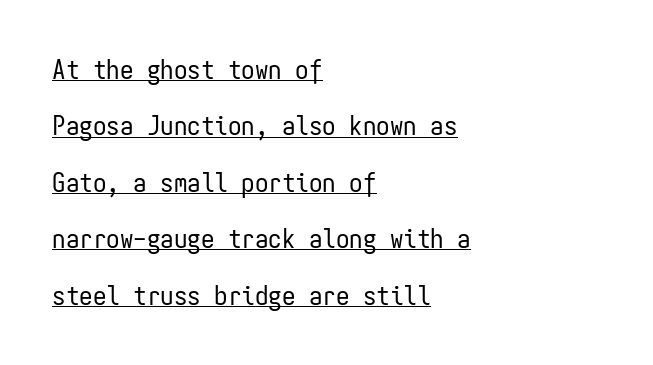
{"italic": "no", "bold": "no", "underline": "yes", "align": "left", "line_spacing": "loose", "line_spacing_ratio": 2.09, "letter_spacing": "normal", "letter_spacing_em": 0.0, "glyph_px": 27}
